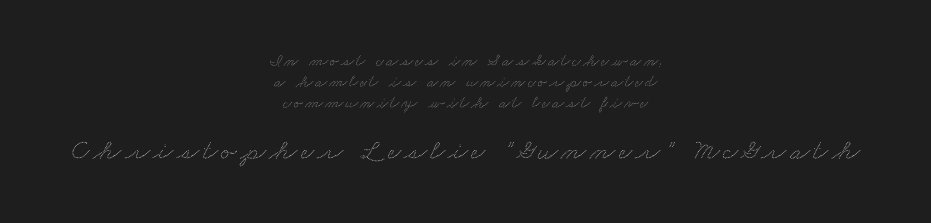
The image shows 29 px wide type; set centered, line spacing 1.24x, not underlined; the second (bottom) block is 1.71x larger; low stroke contrast and a small x-height.
